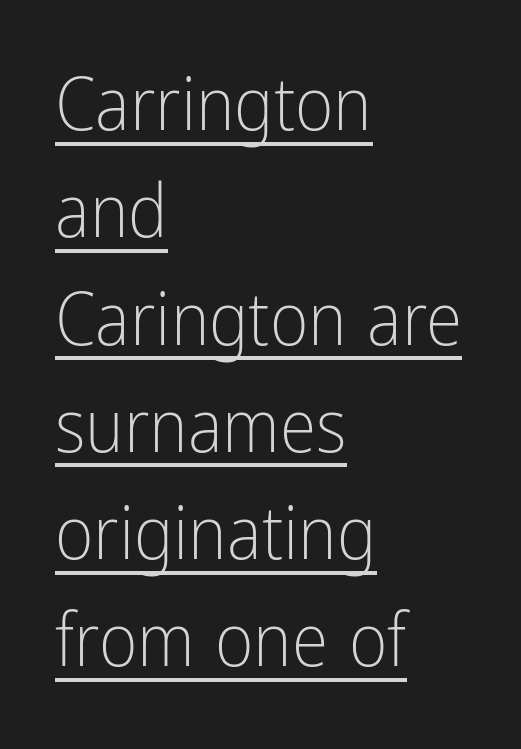
Look at the bottom of the vertical strokes: they stop flat, with no serifs. Students, observe the line beneath the letters — that is underlining. These lines stack with their left ends in a neat column. Spacing verdict: proportional, widths tailored to each character.
